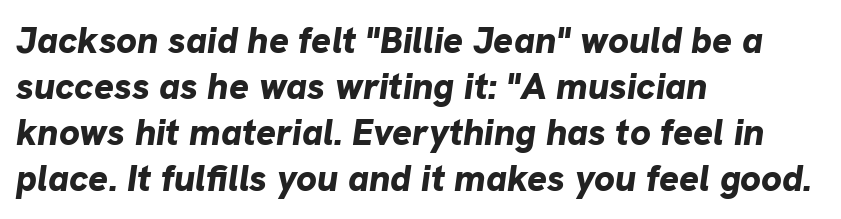
{"italic": "yes", "lean": "right", "slant_degrees": 8, "bold": "yes", "weight": "bold", "width": "normal", "stroke_contrast": "low", "x_height": "medium", "monospaced": "no", "underline": "no", "align": "left", "line_spacing_ratio": 1.24, "letter_spacing": "normal", "letter_spacing_em": 0.0, "glyph_px": 37}
